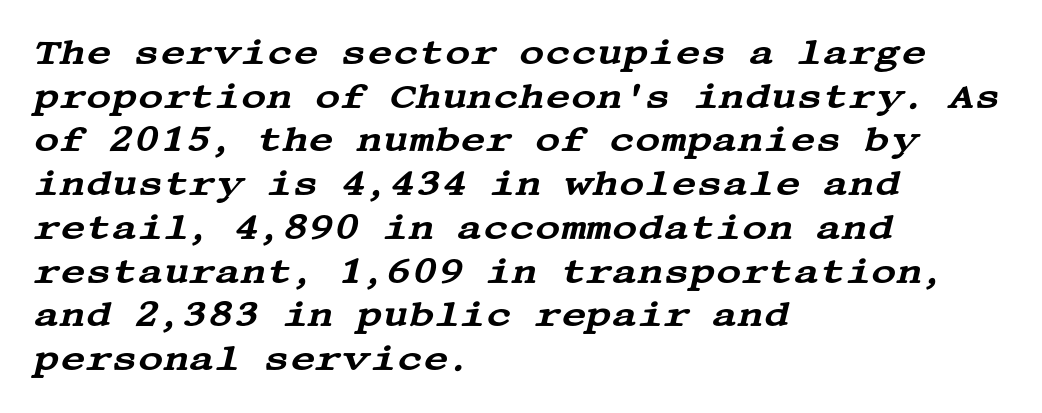
Q: Is the text italic (slanted)? A: Yes, it leans right by about 13 degrees.
Q: Is the typeface a serif or a sans-serif typeface? A: Serif.
Q: Is the text underlined? A: No.
Q: How is the paragraph aligned? A: Left-aligned.
Q: Is the spacing between letters normal or unusually wide? A: Normal.
Q: Is the spacing between lines tight, normal or loose? A: Normal.
Q: Width (condensed, normal, or wide)? A: Wide.
Q: Stroke contrast? A: Medium.
Q: x-height? A: Large.
